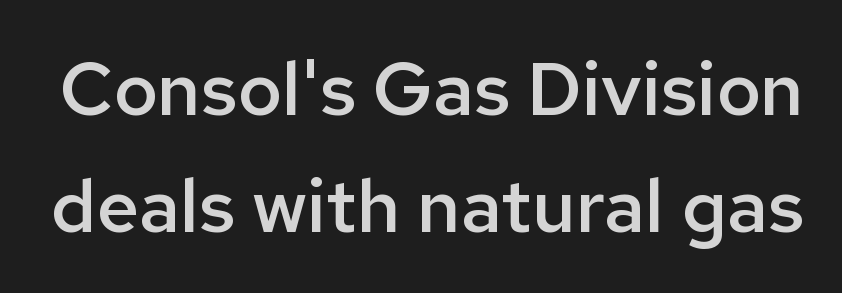
The designer left line spacing at the default. Are there feet on the stems? There aren't — it's a sans. The strip under each line holds only bare page. Nope, not italic — everything's standing straight. The face used here is proportionally spaced, like ordinary book or web type.
